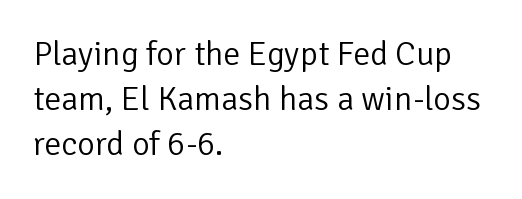
Q: Is the text bold? A: No.
Q: Is the text italic (slanted)? A: No, it is upright.
Q: Is the typeface a serif or a sans-serif typeface? A: Sans-serif.
Q: Is the text underlined? A: No.
Q: How is the paragraph aligned? A: Left-aligned.
Q: Is the spacing between letters normal or unusually wide? A: Normal.
Q: Is the spacing between lines tight, normal or loose? A: Normal.
Q: Width (condensed, normal, or wide)? A: Normal.
Q: Stroke contrast? A: Low.
Q: x-height? A: Medium.
Q: Monospaced? A: No.
